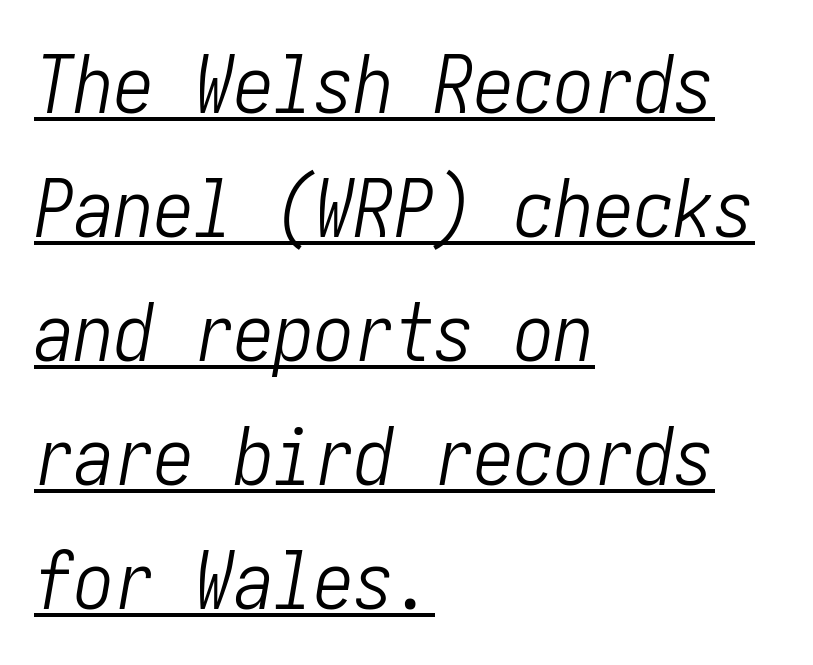
Q: Is the text bold? A: No.
Q: Is the text italic (slanted)? A: Yes, it leans right by about 10 degrees.
Q: Is the text underlined? A: Yes.
Q: How is the paragraph aligned? A: Left-aligned.
Q: Is the spacing between letters normal or unusually wide? A: Normal.
Q: Is the spacing between lines tight, normal or loose? A: Normal.
Q: Width (condensed, normal, or wide)? A: Condensed.
Q: Stroke contrast? A: Low.
Q: x-height? A: Medium.
